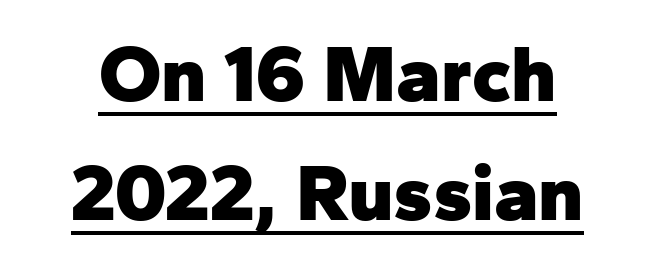
Q: Is the text bold? A: Yes.
Q: Is the text italic (slanted)? A: No, it is upright.
Q: Is the typeface a serif or a sans-serif typeface? A: Sans-serif.
Q: Is the text underlined? A: Yes.
Q: Is the spacing between letters normal or unusually wide? A: Normal.
Q: Is the spacing between lines tight, normal or loose? A: Normal.
Q: Width (condensed, normal, or wide)? A: Normal.
Q: Stroke contrast? A: Low.
Q: x-height? A: Medium.
Q: Monospaced? A: No.
